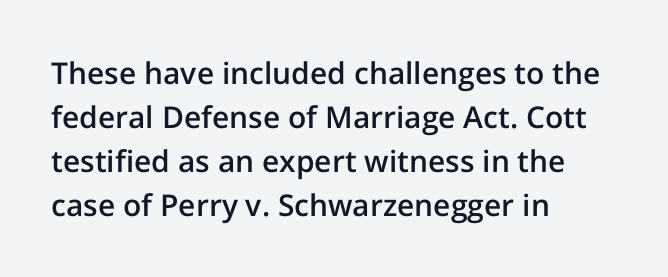
{"serif": "no", "italic": "no", "bold": "semi", "weight": "semibold", "width": "normal", "stroke_contrast": "low", "x_height": "medium", "monospaced": "no", "underline": "no", "align": "left", "line_spacing": "normal", "line_spacing_ratio": 1.47, "letter_spacing": "normal", "letter_spacing_em": 0.0, "glyph_px": 30}
